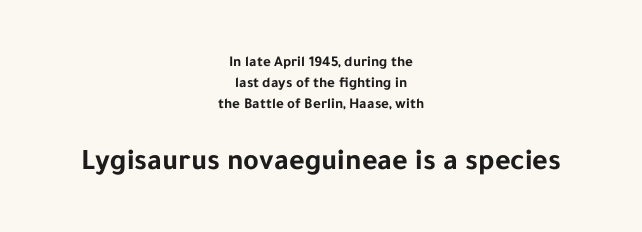
Which chunk is bigger? The second one — the bottom block dwarfs the top. A typesetter would call this proportional, since set widths differ per character. On the weight axis this lands at bold, roughly 700. If you drew a line through each stem, it would be perfectly vertical. This sample uses a sans-serif face. Vertical spacing — default.
